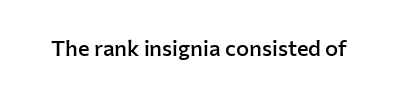
Q: Is the text bold? A: Semi-bold.
Q: Is the text italic (slanted)? A: No, it is upright.
Q: Is the text underlined? A: No.
Q: Is the spacing between letters normal or unusually wide? A: Normal.
